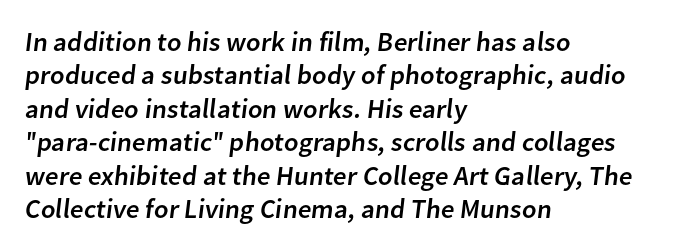
The glyphs are unaccompanied by any horizontal stroke below them. Spacing between characters is what you'd get straight out of the box. Horizontal alignment here is leftward, the default for most running prose.
